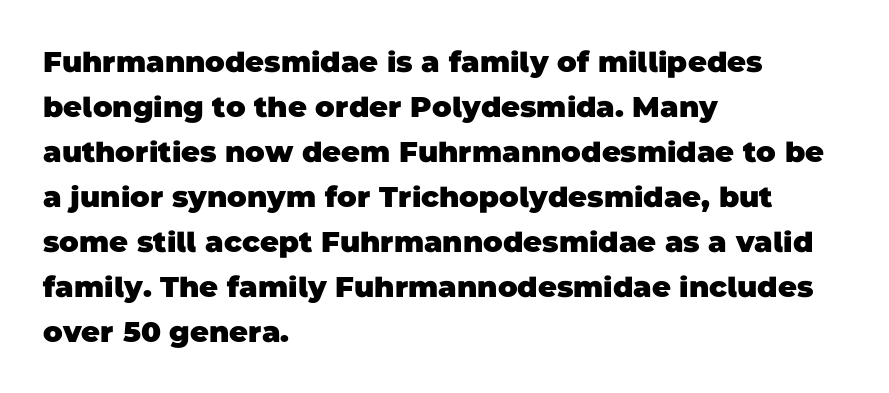
Think of a printed novel: that variable character pitch is what you see here. Evenly set lines give the paragraph a standard silhouette. The glyphs have the mass of a bold cut. The rendering anchors every line to the left-hand side.
